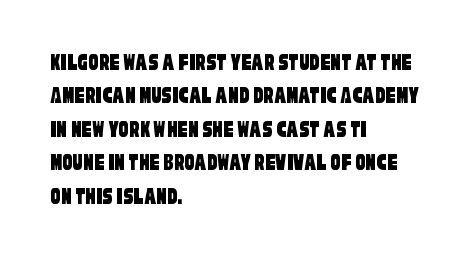
{"underline": "no", "align": "left", "line_spacing": "normal", "line_spacing_ratio": 1.34, "letter_spacing": "normal", "letter_spacing_em": 0.0, "glyph_px": 25}
